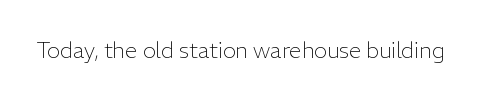
Q: Is the text bold? A: No.
Q: Is the text italic (slanted)? A: No, it is upright.
Q: Is the text underlined? A: No.
Q: Is the spacing between letters normal or unusually wide? A: Normal.
